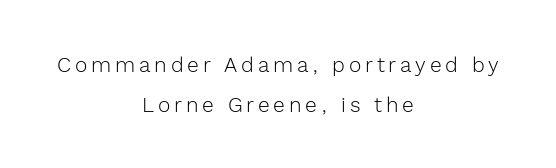
Q: Is the text bold? A: No.
Q: Is the text italic (slanted)? A: No, it is upright.
Q: Is the text underlined? A: No.
Q: How is the paragraph aligned? A: Centered.
